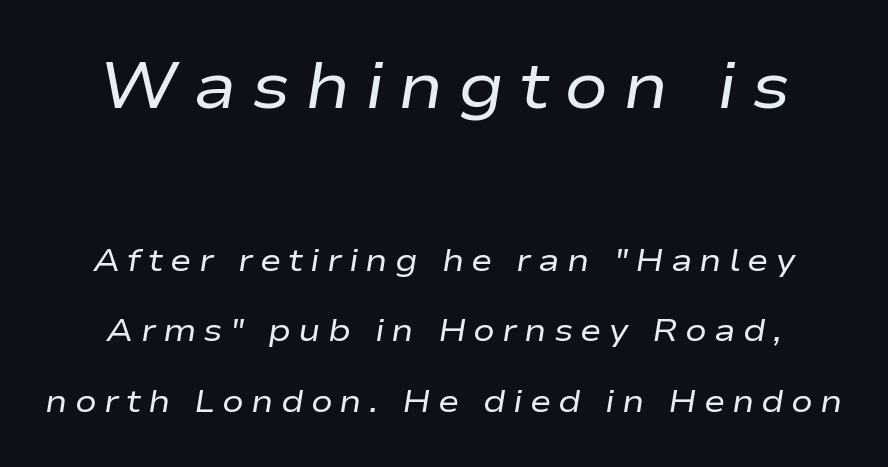
The image shows 65 px regular-weight, wide type, italic (leaning right); set loose line spacing (2.21x), unusually wide letter spacing (+0.22 em), not underlined; the first (top) block is 2.03x larger; low stroke contrast and a medium x-height.
